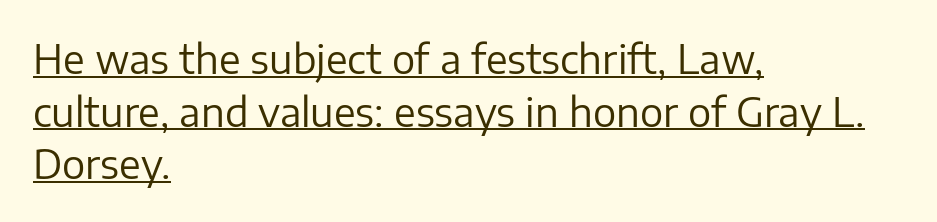
{"serif": "no", "italic": "no", "bold": "no", "weight": "regular", "width": "normal", "stroke_contrast": "low", "x_height": "medium", "monospaced": "no", "underline": "yes", "align": "left", "line_spacing": "normal", "line_spacing_ratio": 1.35, "letter_spacing": "normal", "letter_spacing_em": 0.0, "glyph_px": 39}
